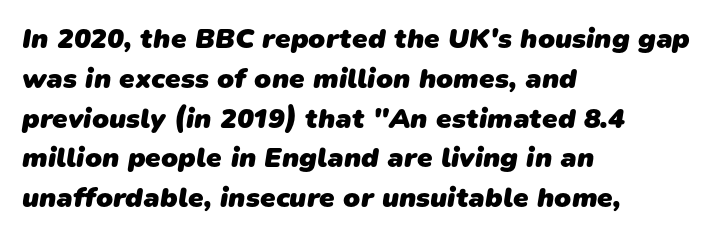
Q: Is the text bold? A: Yes.
Q: Is the typeface a serif or a sans-serif typeface? A: Sans-serif.
Q: Is the text underlined? A: No.
Q: How is the paragraph aligned? A: Left-aligned.
Q: Is the spacing between letters normal or unusually wide? A: Normal.
Q: Is the spacing between lines tight, normal or loose? A: Normal.
Q: Width (condensed, normal, or wide)? A: Normal.
Q: Stroke contrast? A: Low.
Q: x-height? A: Medium.
Q: Monospaced? A: No.
